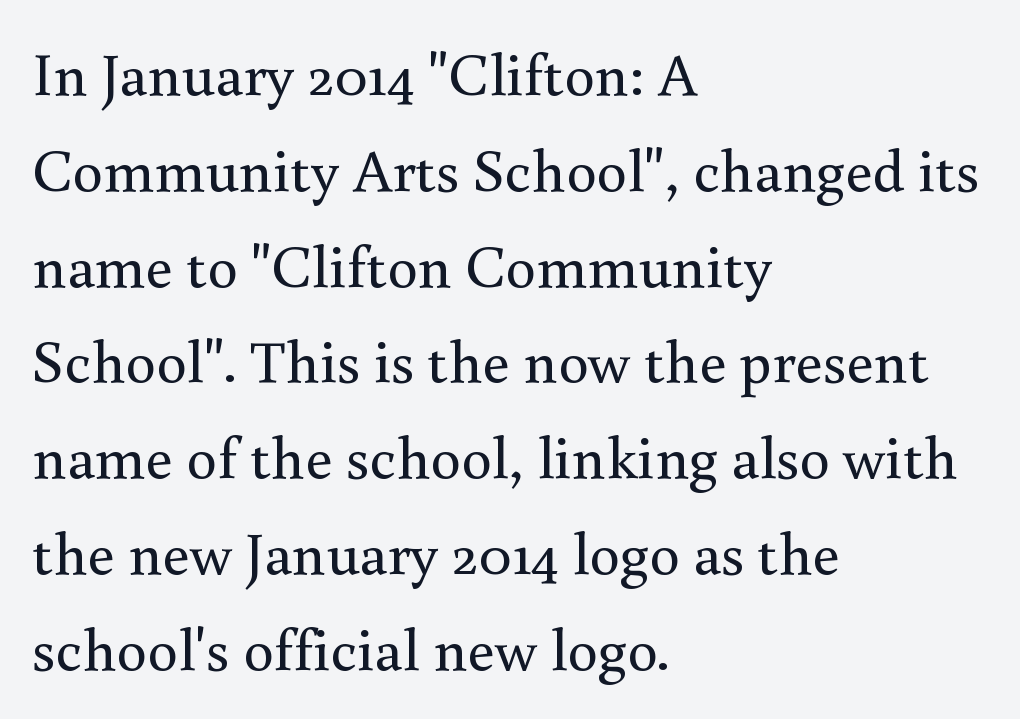
{"serif": "yes", "italic": "no", "bold": "no", "weight": "regular", "width": "normal", "stroke_contrast": "medium", "x_height": "small", "monospaced": "no", "underline": "no", "align": "left", "line_spacing": "normal", "line_spacing_ratio": 1.57, "letter_spacing": "normal", "letter_spacing_em": 0.0, "glyph_px": 61}
